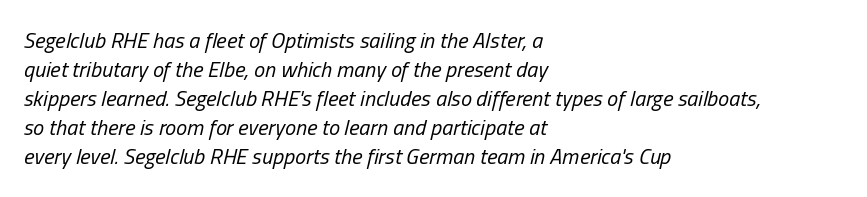
The passage shown has conventional tracking throughout. The weight would be labelled regular, book, light, or lighter still. The rendering anchors every line to the left-hand side. The specimen reads as italic at a glance. The glyphs are unaccompanied by any horizontal stroke below them.
